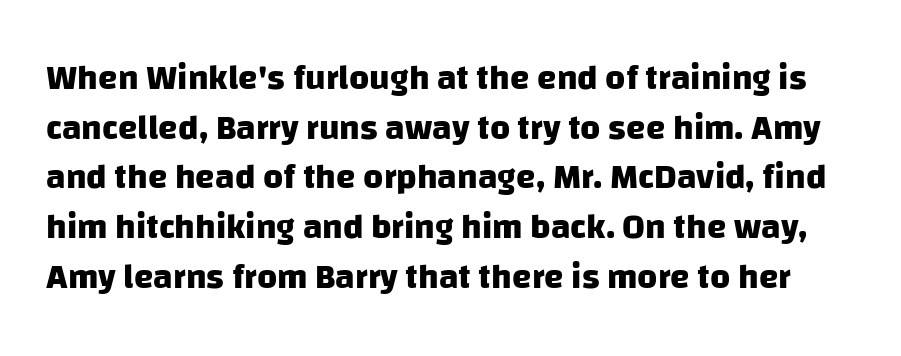
The image shows 35 px heavy sans-serif type; set normal line spacing (1.42x), normal letter spacing, not underlined; low stroke contrast and a large x-height.
